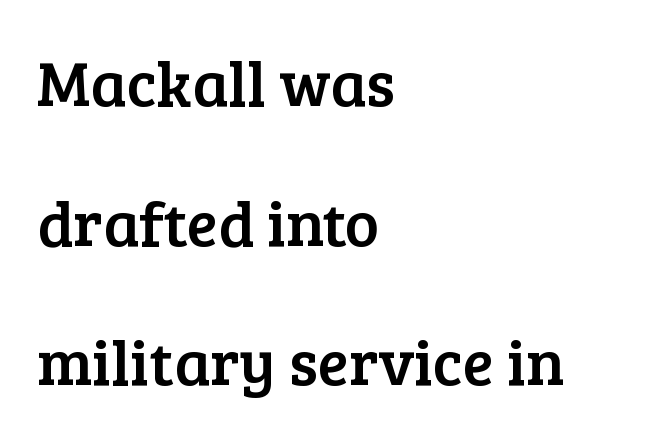
The image shows 64 px serif type, upright; set left-aligned, loose line spacing (2.18x), normal letter spacing, not underlined; low stroke contrast and a medium x-height.
